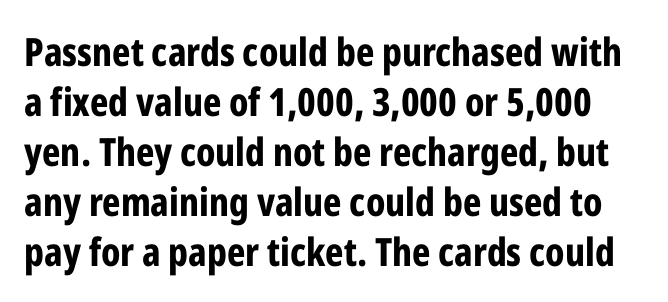
The image shows 39 px bold, condensed sans-serif type, upright; set normal line spacing (1.28x), normal letter spacing, not underlined; low stroke contrast and a medium x-height.
